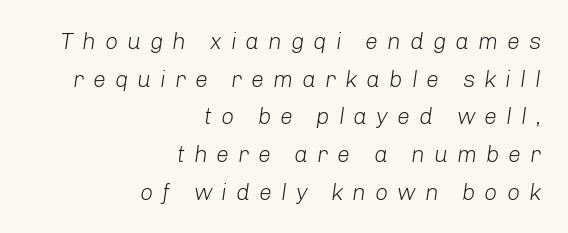
The letters look calm and open, with moderate or lighter stems. The glyphs are unaccompanied by any horizontal stroke below them. The rendering inserts visible extra space after every character. One-word summary of the alignment: right. Tall strokes in this sample are angled rather than plumb.
